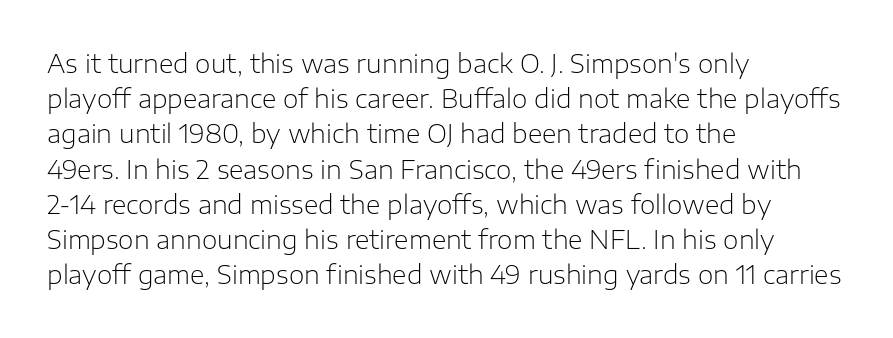
Weight: not bold — regular or lighter. Summary of vertical rhythm: regular, with standard interline spacing. Italic? Not at all — the glyphs are vertical. Words appear dense and cohesive because spacing is normal. Glance below the letters and you will spot only blank space.
